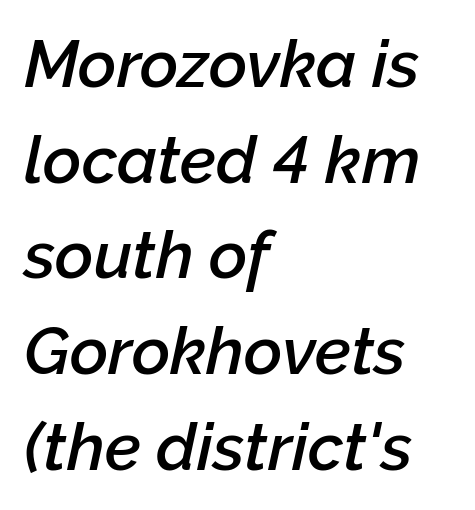
The image shows 66 px semibold type, italic (leaning right); set left-aligned, normal line spacing (1.45x), normal letter spacing, not underlined; low stroke contrast and a medium x-height.
